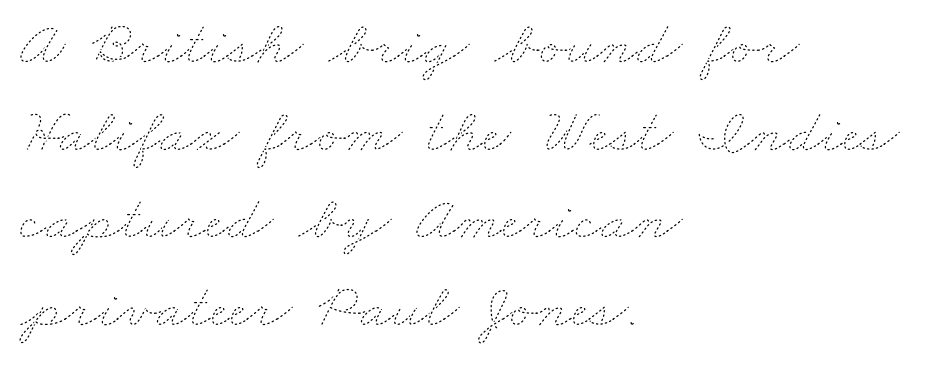
Q: Is the text bold? A: No.
Q: Is the text underlined? A: No.
Q: How is the paragraph aligned? A: Left-aligned.
Q: Is the spacing between letters normal or unusually wide? A: Normal.
Q: Is the spacing between lines tight, normal or loose? A: Normal.
Q: Width (condensed, normal, or wide)? A: Wide.
Q: Stroke contrast? A: Low.
Q: x-height? A: Small.
Q: Monospaced? A: No.
